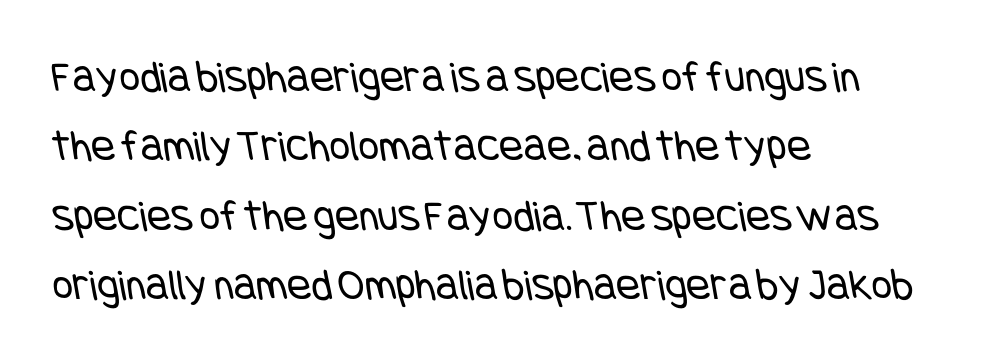
{"serif": "no", "bold": "no", "weight": "regular", "width": "condensed", "stroke_contrast": "low", "x_height": "large", "underline": "no", "align": "left", "line_spacing": "normal", "line_spacing_ratio": 1.54, "letter_spacing": "normal", "letter_spacing_em": 0.0, "glyph_px": 45}
